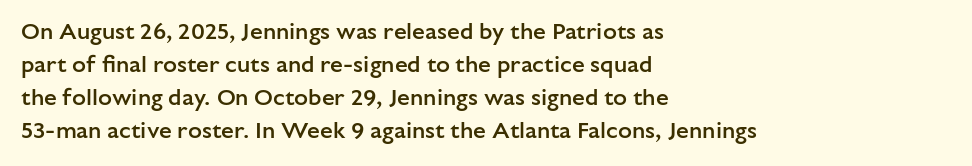
Q: Is the text bold? A: Semi-bold.
Q: Is the text italic (slanted)? A: No, it is upright.
Q: Is the text underlined? A: No.
Q: How is the paragraph aligned? A: Left-aligned.
Q: Is the spacing between letters normal or unusually wide? A: Normal.
Q: Is the spacing between lines tight, normal or loose? A: Normal.
